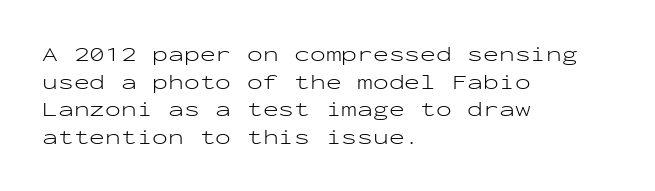
Q: Is the text bold? A: No.
Q: Is the text italic (slanted)? A: No, it is upright.
Q: Is the text underlined? A: No.
Q: How is the paragraph aligned? A: Left-aligned.
Q: Is the spacing between letters normal or unusually wide? A: Normal.
Q: Is the spacing between lines tight, normal or loose? A: Normal.
